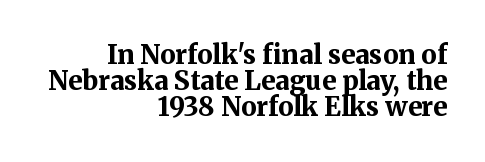
Q: Is the text bold? A: Yes.
Q: Is the text italic (slanted)? A: No, it is upright.
Q: Is the text underlined? A: No.
Q: How is the paragraph aligned? A: Right-aligned.
Q: Is the spacing between letters normal or unusually wide? A: Normal.
Q: Is the spacing between lines tight, normal or loose? A: Tight.
